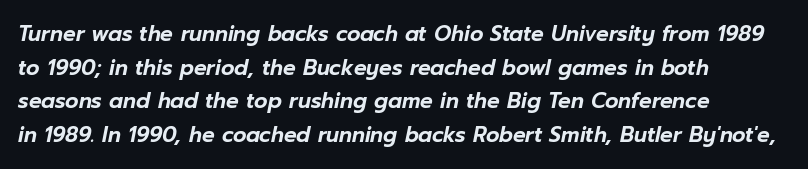
{"italic": "yes", "lean": "right", "slant_degrees": 12, "underline": "no", "align": "left", "line_spacing": "normal", "line_spacing_ratio": 1.6, "letter_spacing": "normal", "letter_spacing_em": 0.0, "glyph_px": 21}
